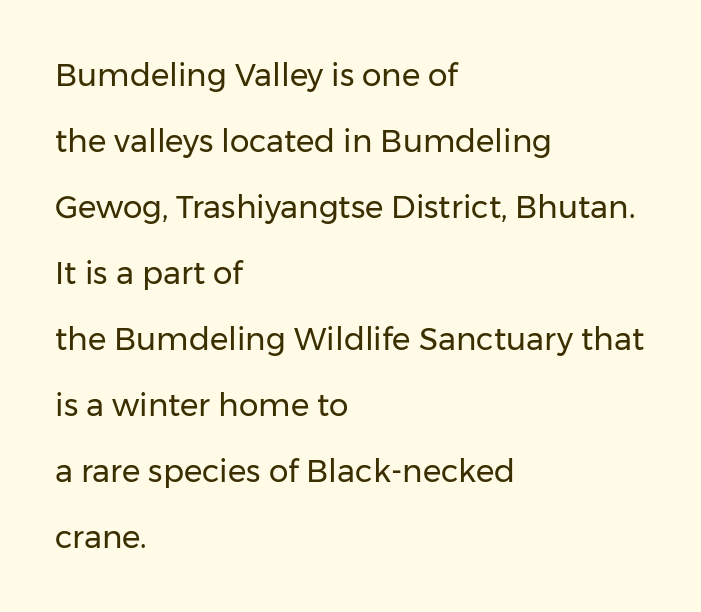
How would I describe the line gaps? Wide and relaxed. Stem width sits at or under what a default text font uses. Short note: letters normally spaced. Varying glyph widths throughout — classic text-font behaviour. Look at the bottom of the vertical strokes: they stop flat, with no serifs. Descenders hang freely into open space.
